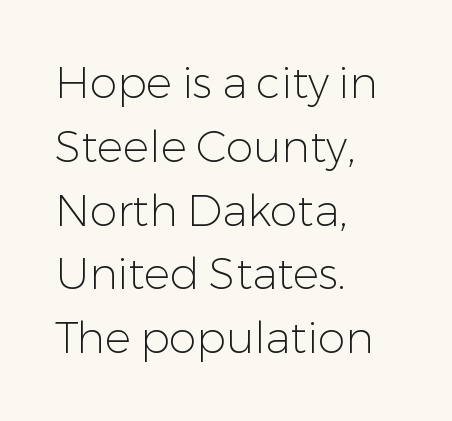
Q: Is the text bold? A: No.
Q: Is the text italic (slanted)? A: No, it is upright.
Q: Is the typeface a serif or a sans-serif typeface? A: Sans-serif.
Q: Is the text underlined? A: No.
Q: How is the paragraph aligned? A: Left-aligned.
Q: Is the spacing between letters normal or unusually wide? A: Normal.
Q: Is the spacing between lines tight, normal or loose? A: Normal.
Q: Width (condensed, normal, or wide)? A: Normal.
Q: Stroke contrast? A: Low.
Q: x-height? A: Medium.
Q: Monospaced? A: No.
